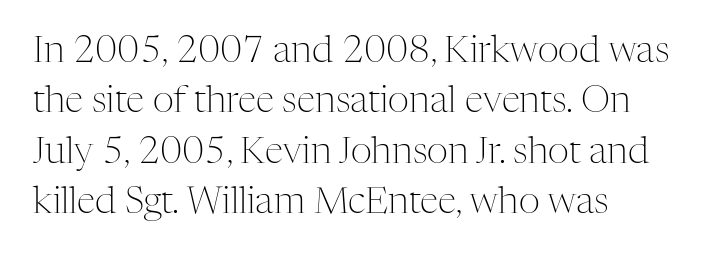
Q: Is the text bold? A: No.
Q: Is the text italic (slanted)? A: No, it is upright.
Q: Is the typeface a serif or a sans-serif typeface? A: Serif.
Q: Is the text underlined? A: No.
Q: How is the paragraph aligned? A: Left-aligned.
Q: Is the spacing between letters normal or unusually wide? A: Normal.
Q: Is the spacing between lines tight, normal or loose? A: Normal.
Q: Width (condensed, normal, or wide)? A: Normal.
Q: Stroke contrast? A: Medium.
Q: x-height? A: Medium.
Q: Monospaced? A: No.
